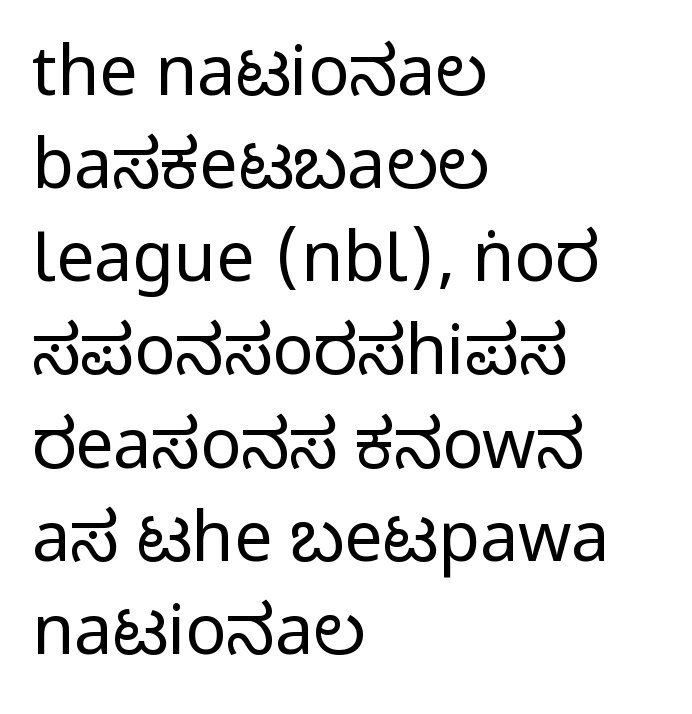
The image shows 68 px condensed sans-serif type, upright; set left-aligned, normal line spacing (1.37x), normal letter spacing, not underlined; medium stroke contrast.
